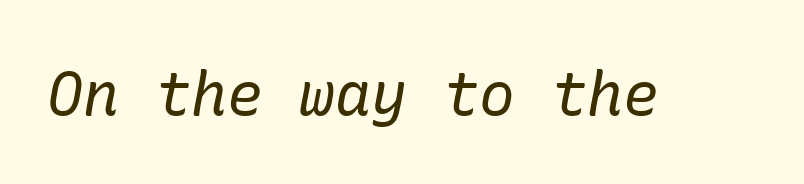
Q: Is the text bold? A: No.
Q: Is the text italic (slanted)? A: Yes, it leans right by about 10 degrees.
Q: Is the typeface a serif or a sans-serif typeface? A: Sans-serif.
Q: Is the text underlined? A: No.
Q: Is the spacing between letters normal or unusually wide? A: Normal.
Q: Width (condensed, normal, or wide)? A: Normal.
Q: Stroke contrast? A: Low.
Q: x-height? A: Medium.
